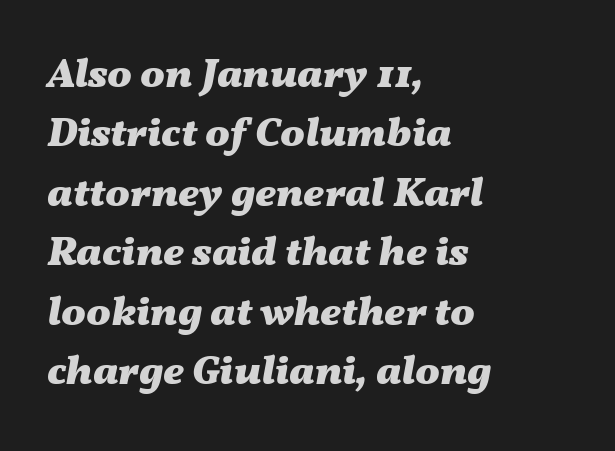
{"italic": "yes", "lean": "right", "slant_degrees": 11, "bold": "yes", "weight": "heavy", "width": "wide", "stroke_contrast": "medium", "x_height": "medium", "monospaced": "no", "underline": "no", "align": "left", "line_spacing": "normal", "line_spacing_ratio": 1.45, "letter_spacing": "normal", "letter_spacing_em": 0.0, "glyph_px": 41}
